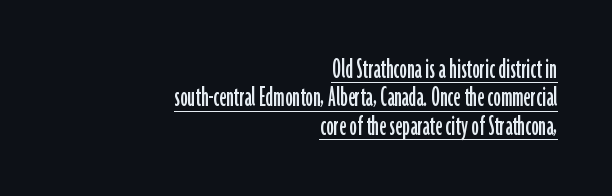
The image shows 30 px condensed sans-serif type, upright; set right-aligned, tight line spacing (0.95x), normal letter spacing, underlined; low stroke contrast and a medium x-height.
